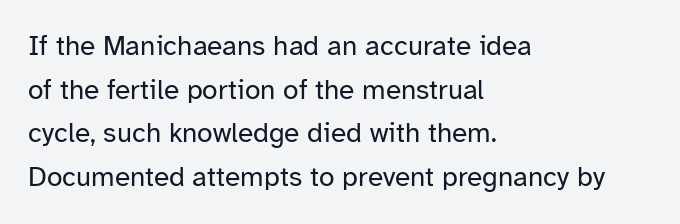
The horizontal fit of the characters is conventional and even. Is the block centered? No — it sits flush against the left margin. Do the letters lean? They stand straight. Honestly, the row spacing looks completely unremarkable. Just letters on the line, the space beneath them empty. These glyphs show unthickened strokes, regular width or finer.
